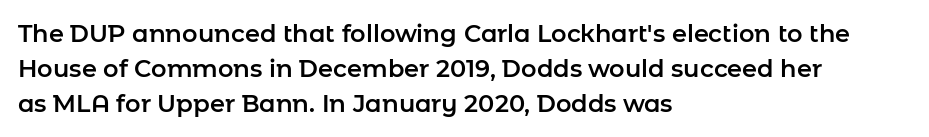
{"italic": "no", "underline": "no", "align": "left", "line_spacing": "normal", "line_spacing_ratio": 1.45, "letter_spacing": "normal", "letter_spacing_em": 0.0, "glyph_px": 24}
